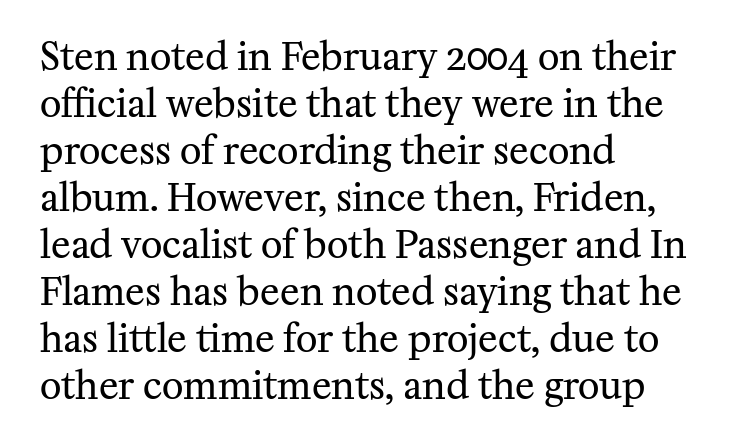
The image shows 37 px regular-weight serif type, upright; set left-aligned, normal line spacing (1.27x), normal letter spacing, not underlined; medium stroke contrast and a medium x-height.
